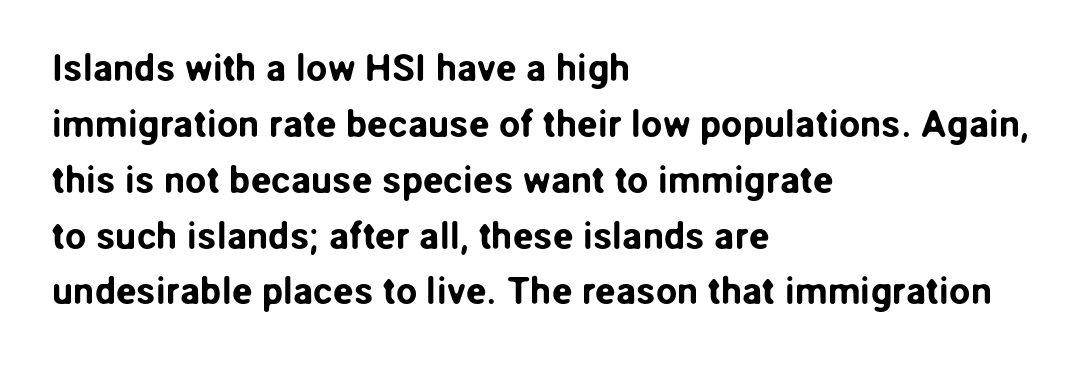
{"serif": "no", "italic": "no", "width": "normal", "stroke_contrast": "low", "x_height": "medium", "monospaced": "no", "underline": "no", "align": "left", "line_spacing": "normal", "line_spacing_ratio": 1.47, "letter_spacing": "normal", "letter_spacing_em": 0.0, "glyph_px": 38}
